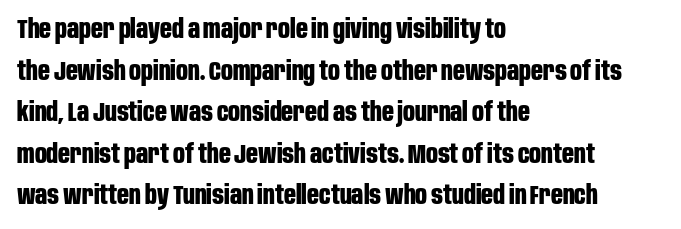
The image shows 26 px bold type, upright; set left-aligned, normal line spacing (1.6x), normal letter spacing, not underlined.
